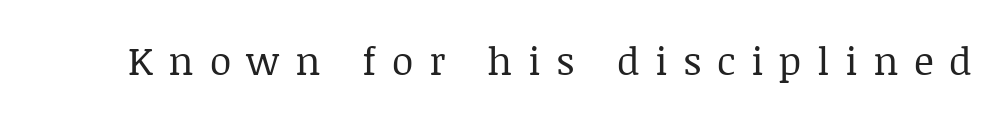
The image shows 39 px regular-weight serif type, upright; set unusually wide letter spacing (+0.4 em), not underlined; low stroke contrast and a large x-height.
